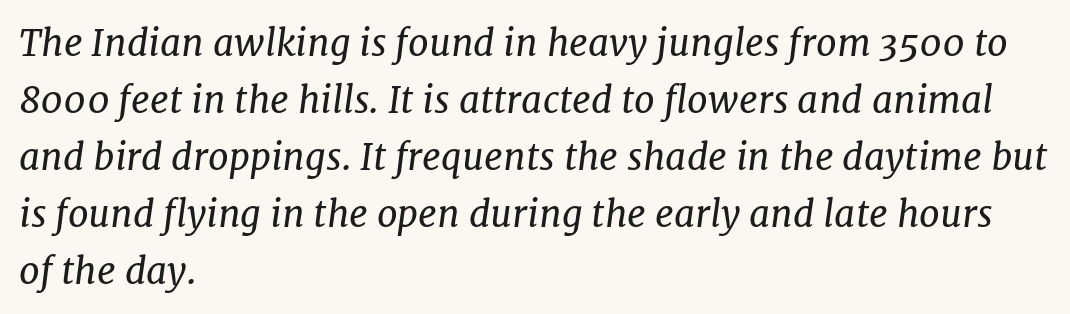
Letter spacing: default. Check under the words: just untouched page. Looks like regular typesetting: each glyph gets only the width it needs. The paragraph shown leans on its left margin. Italic? Definitely — the glyphs are oblique. Weight: regular or lighter.
